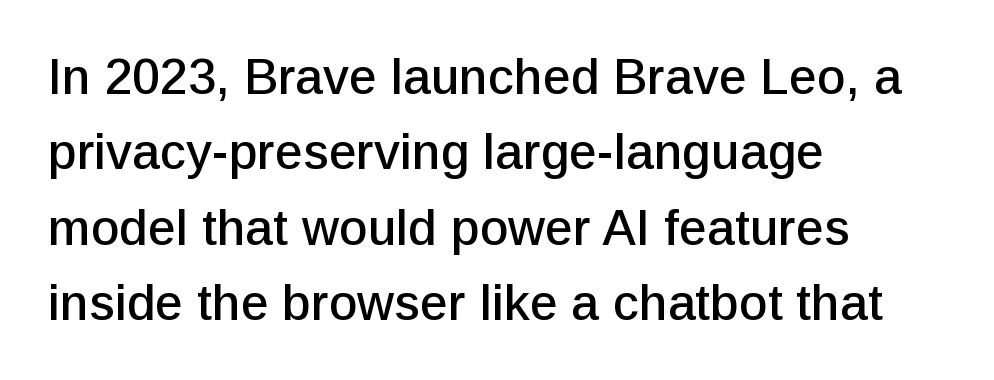
{"serif": "no", "italic": "no", "width": "normal", "stroke_contrast": "low", "x_height": "medium", "monospaced": "no", "underline": "no", "align": "left", "line_spacing": "normal", "line_spacing_ratio": 1.51, "letter_spacing": "normal", "letter_spacing_em": 0.0, "glyph_px": 50}
